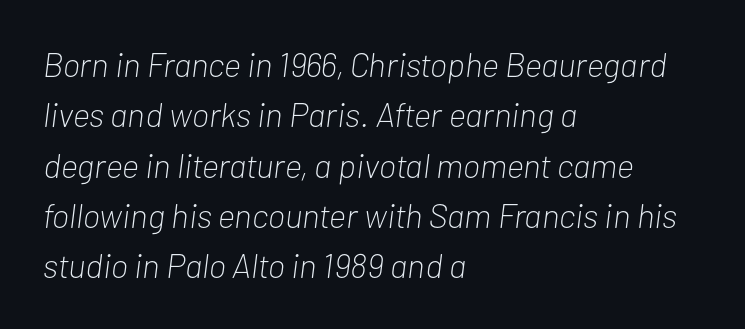
How are the letters spaced? Ordinarily, with no added tracking. The face used here is proportionally spaced, like ordinary book or web type. The words here are not underlined. A typesetter would call this leading conventional body-copy spacing. Slant detected: the letters are inclined.
